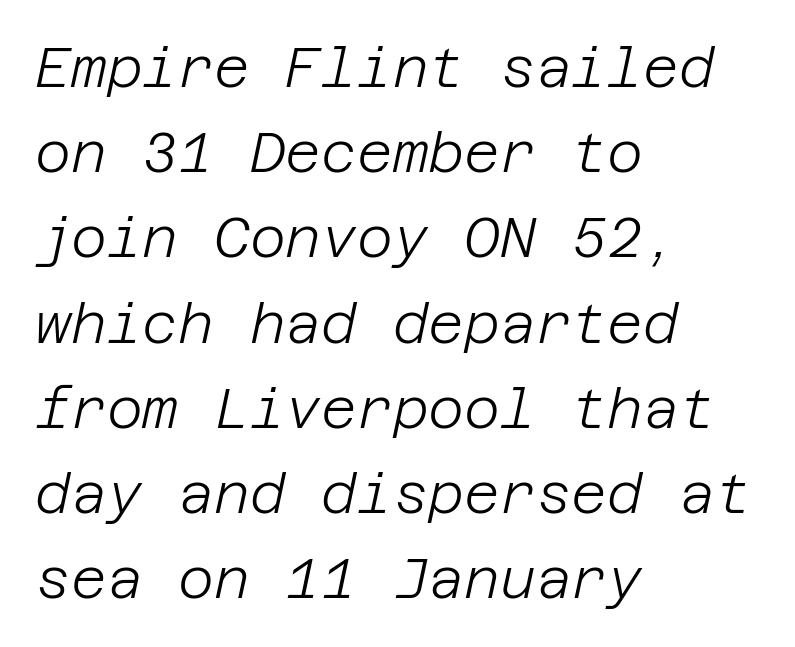
{"italic": "yes", "lean": "right", "slant_degrees": 12, "bold": "no", "weight": "light", "width": "normal", "stroke_contrast": "low", "x_height": "large", "underline": "no", "align": "left", "line_spacing": "normal", "line_spacing_ratio": 1.55, "letter_spacing": "normal", "letter_spacing_em": 0.0, "glyph_px": 55}
